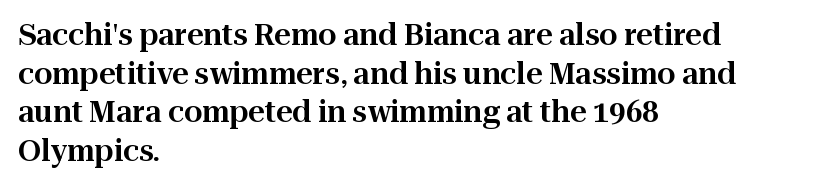
{"serif": "yes", "italic": "no", "width": "normal", "stroke_contrast": "high", "x_height": "medium", "monospaced": "no", "underline": "no", "align": "left", "line_spacing": "normal", "line_spacing_ratio": 1.33, "letter_spacing": "normal", "letter_spacing_em": 0.0, "glyph_px": 29}
